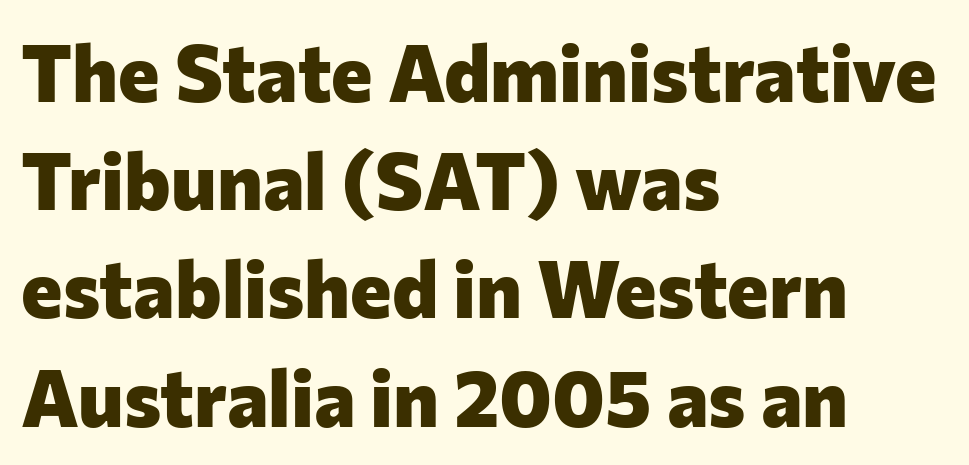
Q: Is the text bold? A: Yes.
Q: Is the text italic (slanted)? A: No, it is upright.
Q: Is the typeface a serif or a sans-serif typeface? A: Sans-serif.
Q: Is the text underlined? A: No.
Q: How is the paragraph aligned? A: Left-aligned.
Q: Is the spacing between letters normal or unusually wide? A: Normal.
Q: Is the spacing between lines tight, normal or loose? A: Normal.
Q: Width (condensed, normal, or wide)? A: Normal.
Q: Stroke contrast? A: Low.
Q: x-height? A: Medium.
Q: Monospaced? A: No.
